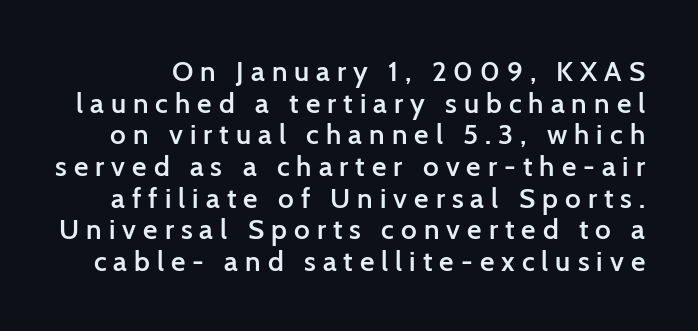
Q: Is the text bold? A: Semi-bold.
Q: Is the text italic (slanted)? A: No, it is upright.
Q: Is the typeface a serif or a sans-serif typeface? A: Sans-serif.
Q: Is the text underlined? A: No.
Q: Is the spacing between letters normal or unusually wide? A: Unusually wide.
Q: Is the spacing between lines tight, normal or loose? A: Tight.
Q: Width (condensed, normal, or wide)? A: Normal.
Q: Stroke contrast? A: Low.
Q: x-height? A: Medium.
Q: Monospaced? A: No.
